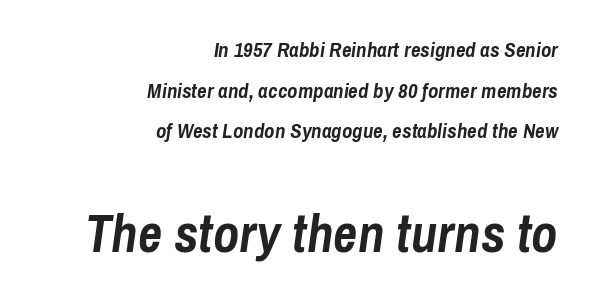
Regarding leading, the lines here are spaced well apart. There's an unmistakable incline to the writing here. Caption: bold face, heavy strokes. Teacher's note: observe the even right margin — that is flush-right alignment.
